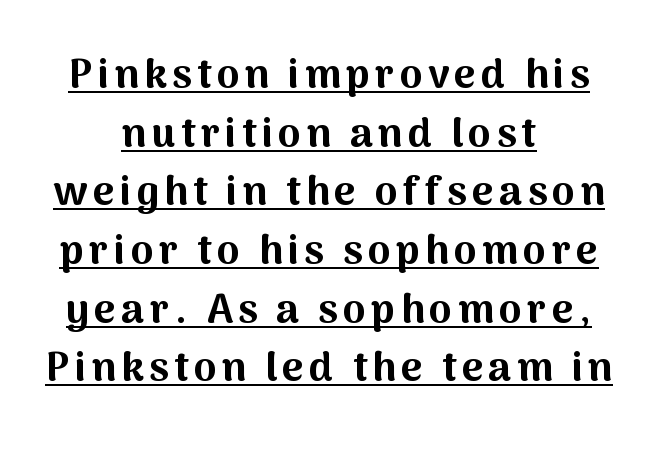
Q: Is the text bold? A: Yes.
Q: Is the text italic (slanted)? A: No, it is upright.
Q: Is the typeface a serif or a sans-serif typeface? A: Sans-serif.
Q: Is the text underlined? A: Yes.
Q: How is the paragraph aligned? A: Centered.
Q: Is the spacing between lines tight, normal or loose? A: Normal.
Q: Width (condensed, normal, or wide)? A: Normal.
Q: Stroke contrast? A: Medium.
Q: x-height? A: Medium.
Q: Monospaced? A: No.
